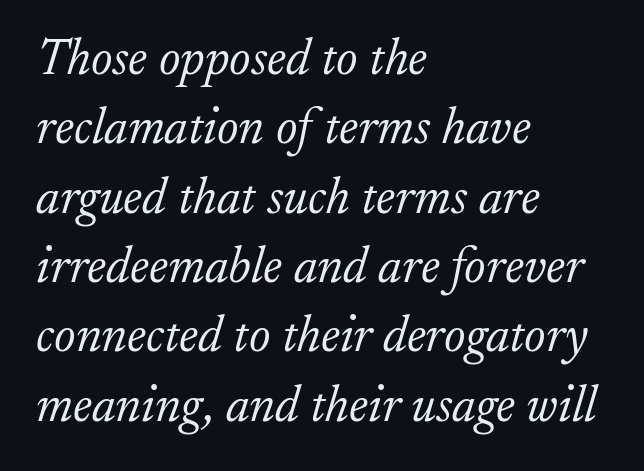
The image shows 51 px light serif type, italic (leaning right); set left-aligned, normal line spacing (1.36x), normal letter spacing, not underlined; low stroke contrast and a small x-height.
